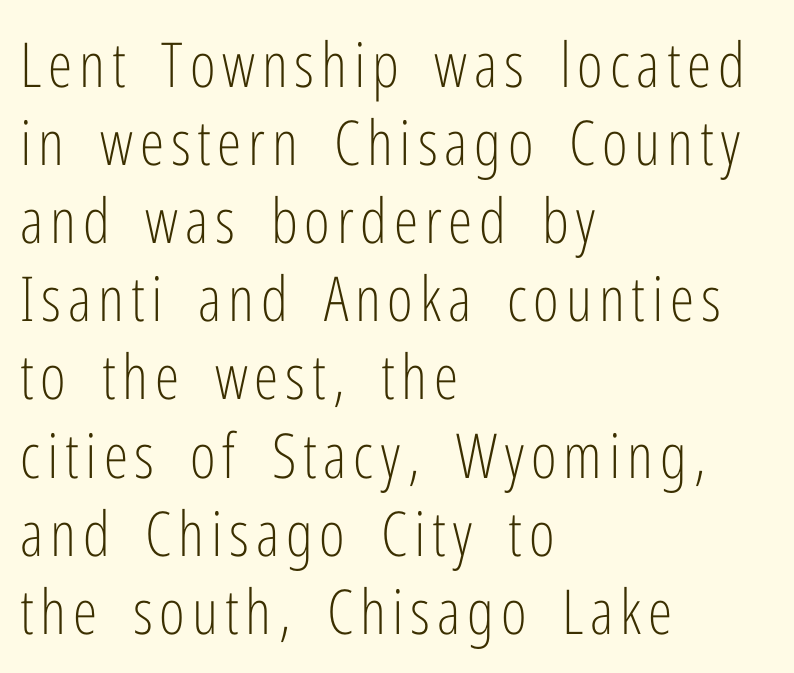
The passage shown stacks its lines at a standard gap. The lines are quadded left. The weight would be labelled regular, book, light, or lighter still. Quick note: underline off.
